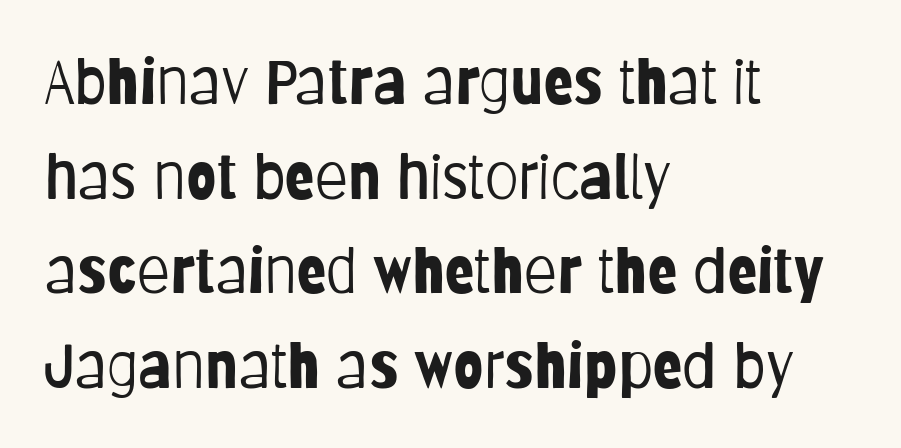
In terms of posture, this sample is upright. Each word holds together tightly as a unit, with standard inter-letter gaps. These glyphs show unthickened strokes, regular width or finer. Varying glyph widths throughout — classic text-font behaviour. If you drew a ruler down the left edge, every line would touch it.
